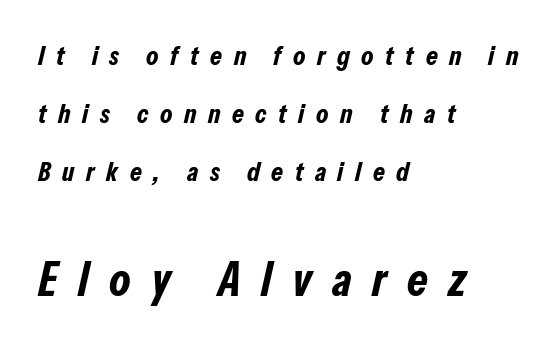
Small over large — that's the arrangement of the two blocks here. Airy leading. All the whitespace from short lines collects on the right. Beneath every word, the page is bare.
